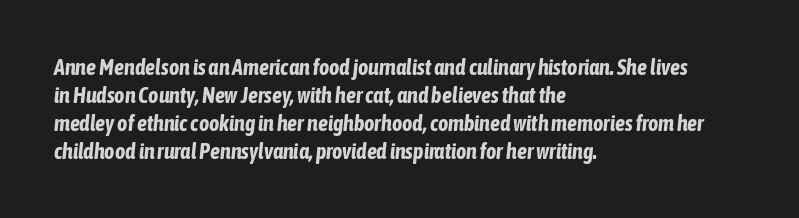
The image shows 22 px bold type, italic (leaning right); set left-aligned, normal line spacing (1.27x), normal letter spacing, not underlined.
